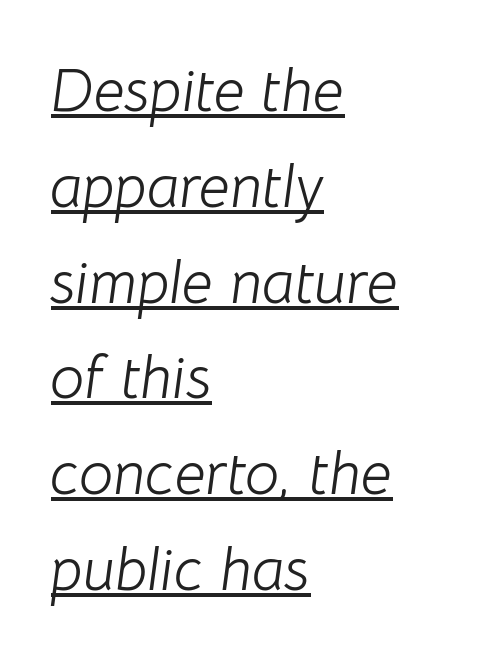
Q: Is the text bold? A: No.
Q: Is the text italic (slanted)? A: Yes, it leans right by about 8 degrees.
Q: Is the text underlined? A: Yes.
Q: How is the paragraph aligned? A: Left-aligned.
Q: Is the spacing between letters normal or unusually wide? A: Normal.
Q: Is the spacing between lines tight, normal or loose? A: Normal.
Q: Width (condensed, normal, or wide)? A: Normal.
Q: Stroke contrast? A: Low.
Q: x-height? A: Medium.
Q: Monospaced? A: No.
